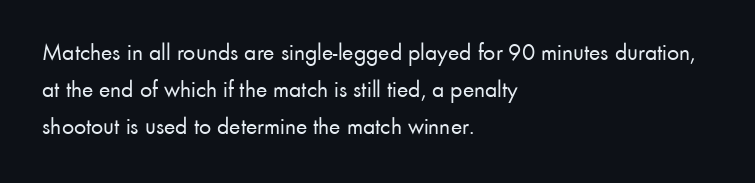
Vertical strokes here are truly vertical. Every row of glyphs begins at an identical x-position on the left. Between one letter and the next there's only the usual sliver of space. Only glyphs here, with clear space below each row.
